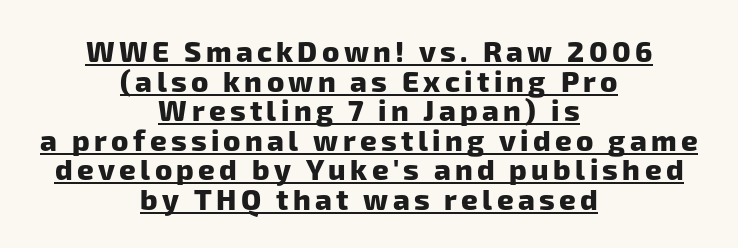
Q: Is the text bold? A: Yes.
Q: Is the typeface a serif or a sans-serif typeface? A: Sans-serif.
Q: Is the text underlined? A: Yes.
Q: How is the paragraph aligned? A: Centered.
Q: Is the spacing between lines tight, normal or loose? A: Tight.
Q: Width (condensed, normal, or wide)? A: Normal.
Q: Stroke contrast? A: Low.
Q: x-height? A: Medium.
Q: Monospaced? A: No.
